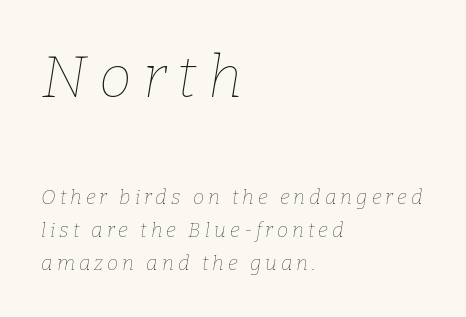
One-word summary of the alignment: left. The tracking jumps out immediately: characters are airy and widely separated. Posture: slanted. Check under the words: just untouched page. The leading is moderate, giving the passage an even texture. No heavy texture on the line: the type isn't bold.
